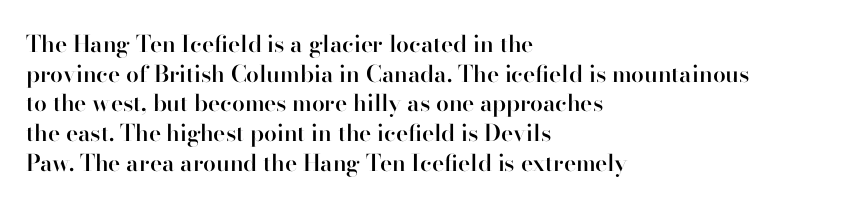
The image shows 23 px text type, upright; set left-aligned, normal line spacing (1.29x), normal letter spacing, not underlined.
